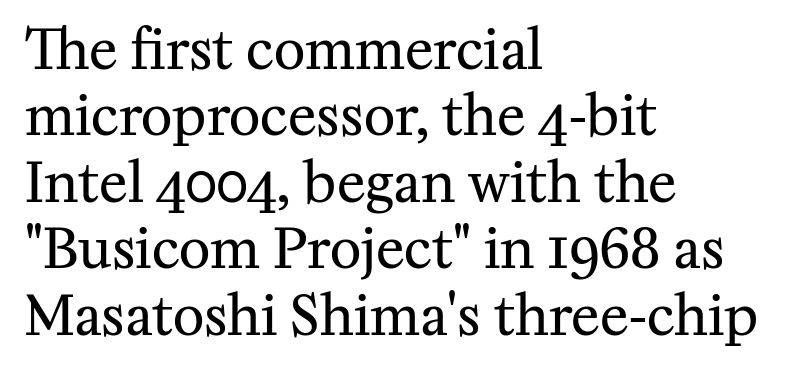
The image shows 54 px regular-weight serif type, upright; set left-aligned, line spacing 1.23x, normal letter spacing, not underlined; medium stroke contrast and a medium x-height.
